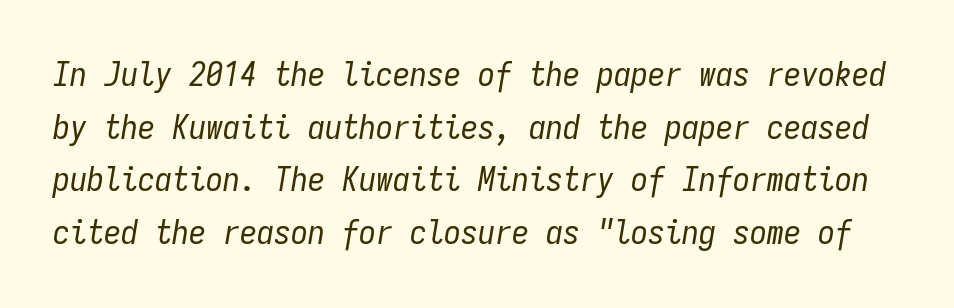
{"italic": "yes", "lean": "right", "slant_degrees": 9, "bold": "no", "weight": "regular", "width": "condensed", "stroke_contrast": "low", "x_height": "medium", "monospaced": "yes", "underline": "no", "line_spacing": "normal", "line_spacing_ratio": 1.55, "letter_spacing": "normal", "letter_spacing_em": 0.0, "glyph_px": 34}
